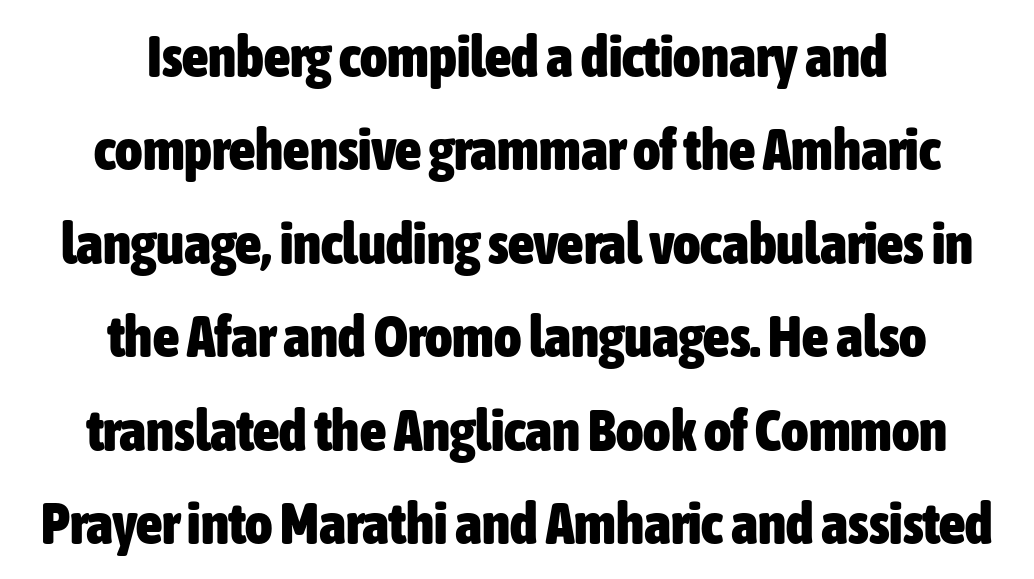
{"serif": "no", "italic": "no", "bold": "yes", "weight": "heavy", "width": "condensed", "stroke_contrast": "low", "x_height": "medium", "monospaced": "no", "underline": "no", "align": "center", "line_spacing": "normal", "line_spacing_ratio": 1.61, "letter_spacing": "normal", "letter_spacing_em": 0.0, "glyph_px": 58}
